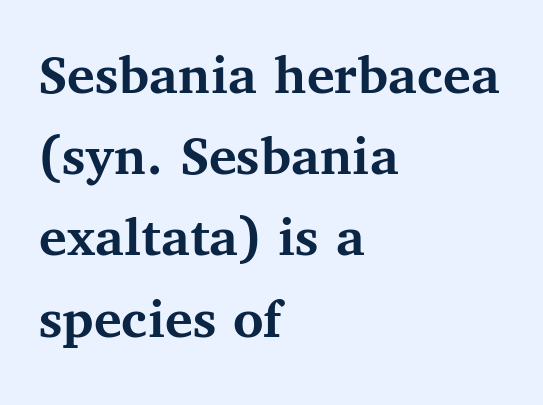
{"serif": "yes", "italic": "no", "bold": "yes", "weight": "semibold", "width": "normal", "stroke_contrast": "medium", "x_height": "medium", "monospaced": "no", "underline": "no", "align": "left", "line_spacing": "normal", "line_spacing_ratio": 1.4, "letter_spacing": "normal", "letter_spacing_em": 0.0, "glyph_px": 58}
